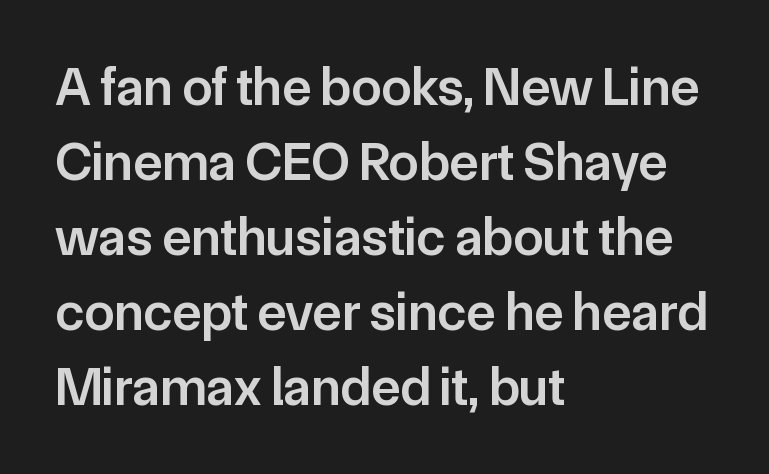
{"serif": "no", "italic": "no", "bold": "semi", "weight": "semibold", "width": "normal", "stroke_contrast": "low", "x_height": "medium", "monospaced": "no", "underline": "no", "align": "left", "line_spacing": "normal", "line_spacing_ratio": 1.39, "letter_spacing": "normal", "letter_spacing_em": 0.0, "glyph_px": 54}
